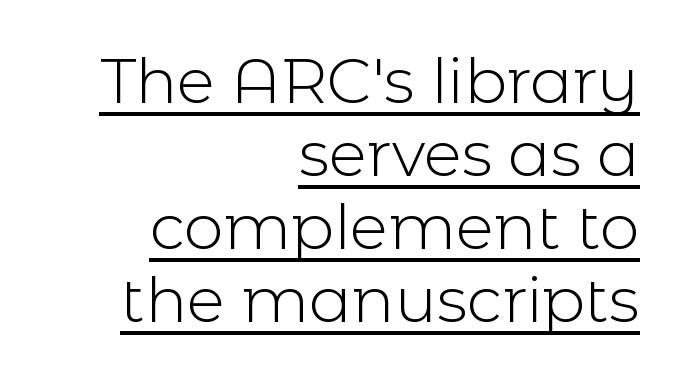
The image shows 63 px light sans-serif type, upright; set right-aligned, line spacing 1.16x, normal letter spacing, underlined; a medium x-height.
